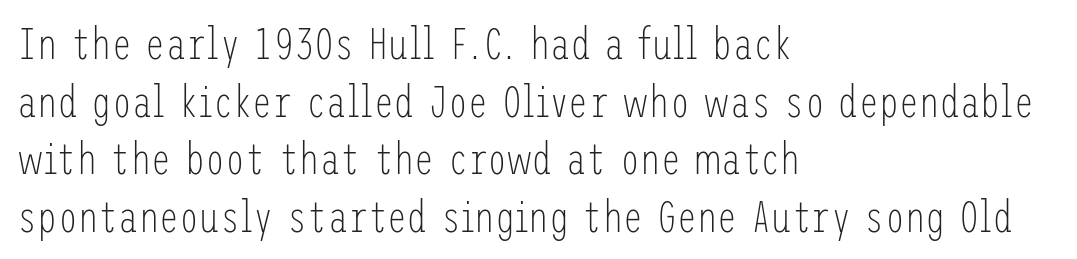
Q: Is the text bold? A: No.
Q: Is the text italic (slanted)? A: No, it is upright.
Q: Is the typeface a serif or a sans-serif typeface? A: Sans-serif.
Q: Is the text underlined? A: No.
Q: How is the paragraph aligned? A: Left-aligned.
Q: Is the spacing between letters normal or unusually wide? A: Normal.
Q: Is the spacing between lines tight, normal or loose? A: Normal.
Q: Width (condensed, normal, or wide)? A: Condensed.
Q: Stroke contrast? A: Low.
Q: x-height? A: Medium.
